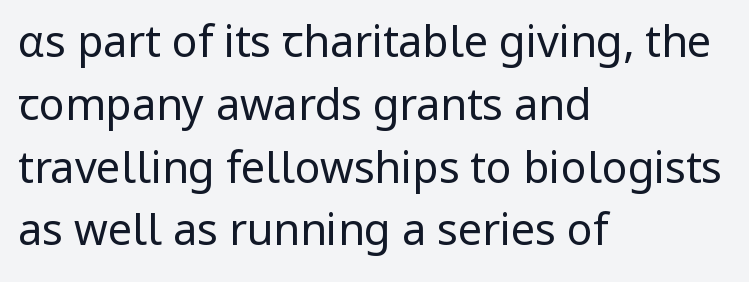
{"serif": "no", "italic": "no", "bold": "no", "weight": "regular", "width": "normal", "stroke_contrast": "low", "x_height": "medium", "monospaced": "no", "underline": "no", "align": "left", "line_spacing": "normal", "line_spacing_ratio": 1.46, "letter_spacing": "normal", "letter_spacing_em": 0.0, "glyph_px": 43}
